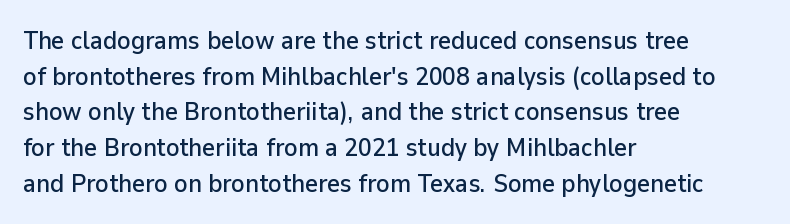
Q: Is the text italic (slanted)? A: No, it is upright.
Q: Is the text underlined? A: No.
Q: How is the paragraph aligned? A: Left-aligned.
Q: Is the spacing between letters normal or unusually wide? A: Normal.
Q: Is the spacing between lines tight, normal or loose? A: Normal.
